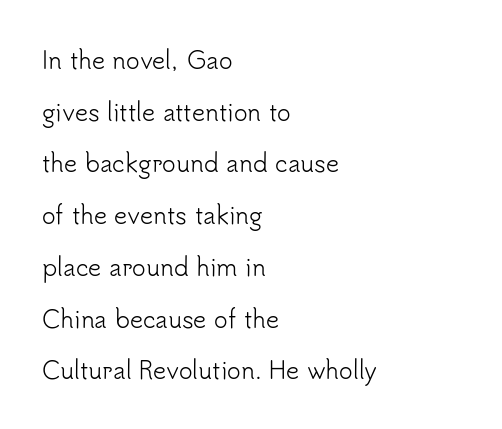
Interline gaps are noticeably wide in this sample. Plain, unruled lines of type. The paragraph shown leans on its left margin. The cut favours lightness, reaching ordinary text weight at its darkest. You can tell it's not italic because the verticals are truly vertical. Is the letter spacing exaggerated? No — it looks like the ordinary default.
